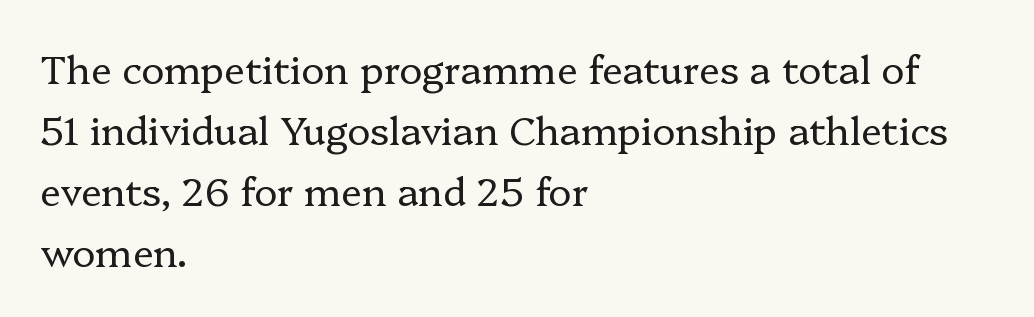
The image shows 39 px regular-weight serif type, upright; set left-aligned, normal line spacing (1.56x), normal letter spacing, not underlined; low stroke contrast and a medium x-height.
